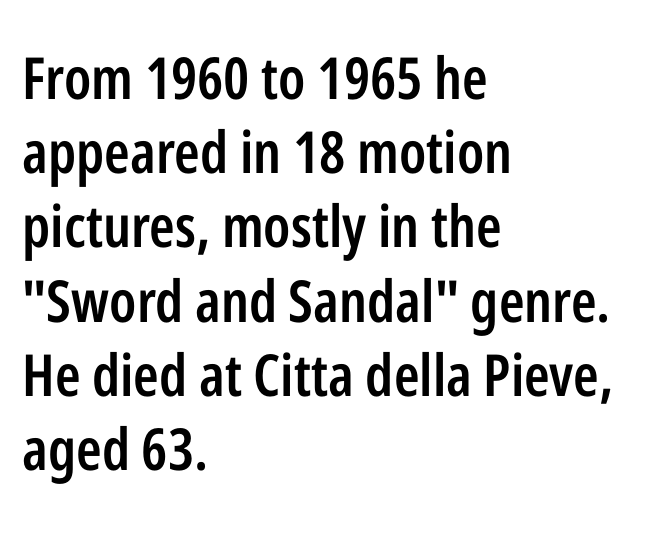
{"serif": "no", "italic": "no", "bold": "semi", "weight": "semibold", "width": "condensed", "stroke_contrast": "low", "x_height": "medium", "monospaced": "no", "underline": "no", "align": "left", "line_spacing": "normal", "line_spacing_ratio": 1.28, "letter_spacing": "normal", "letter_spacing_em": 0.0, "glyph_px": 58}
